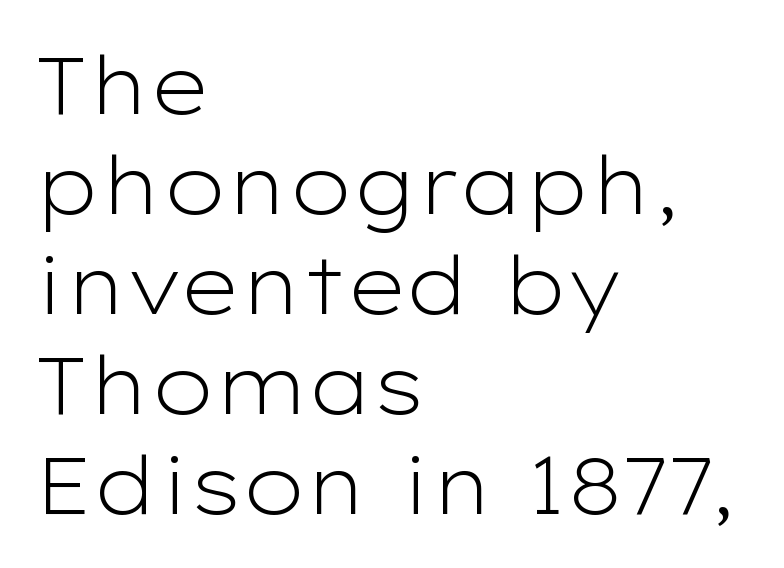
The image shows 80 px light, wide sans-serif type, upright; set left-aligned, normal line spacing (1.25x), normal letter spacing, not underlined; low stroke contrast and a medium x-height.
